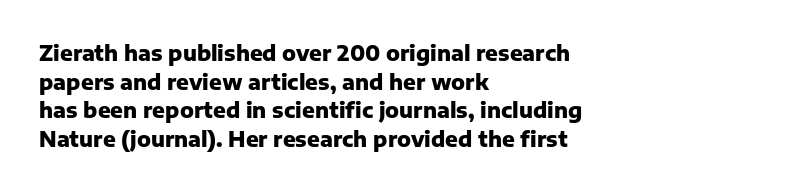
Q: Is the text bold? A: Yes.
Q: Is the text italic (slanted)? A: No, it is upright.
Q: Is the text underlined? A: No.
Q: How is the paragraph aligned? A: Left-aligned.
Q: Is the spacing between letters normal or unusually wide? A: Normal.
Q: Is the spacing between lines tight, normal or loose? A: Normal.
